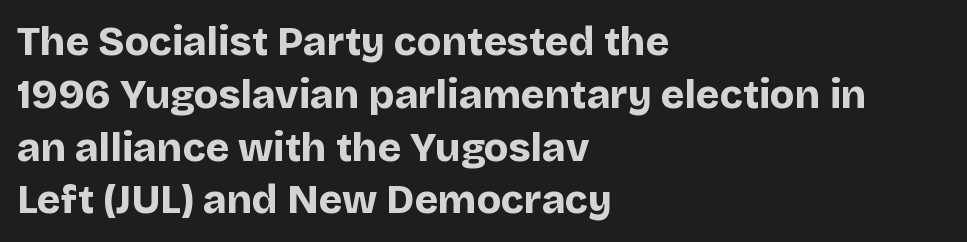
The image shows 40 px bold sans-serif type, upright; set left-aligned, normal line spacing (1.32x), normal letter spacing, not underlined; low stroke contrast and a large x-height.
